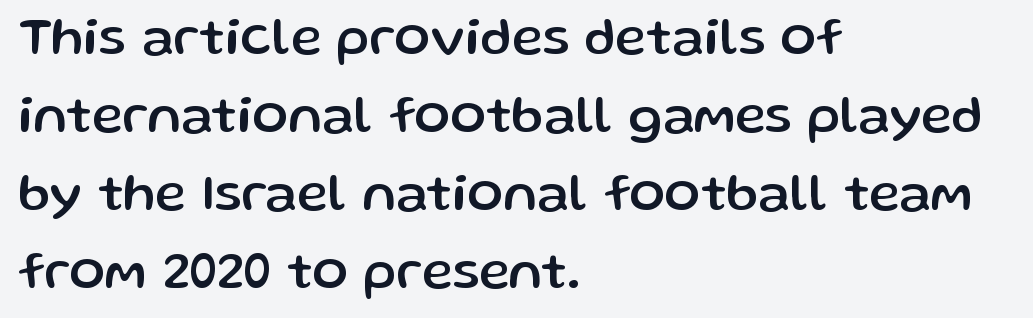
The image shows 53 px sans-serif type, upright; set left-aligned, normal line spacing (1.47x), normal letter spacing, not underlined; low stroke contrast and a medium x-height.
